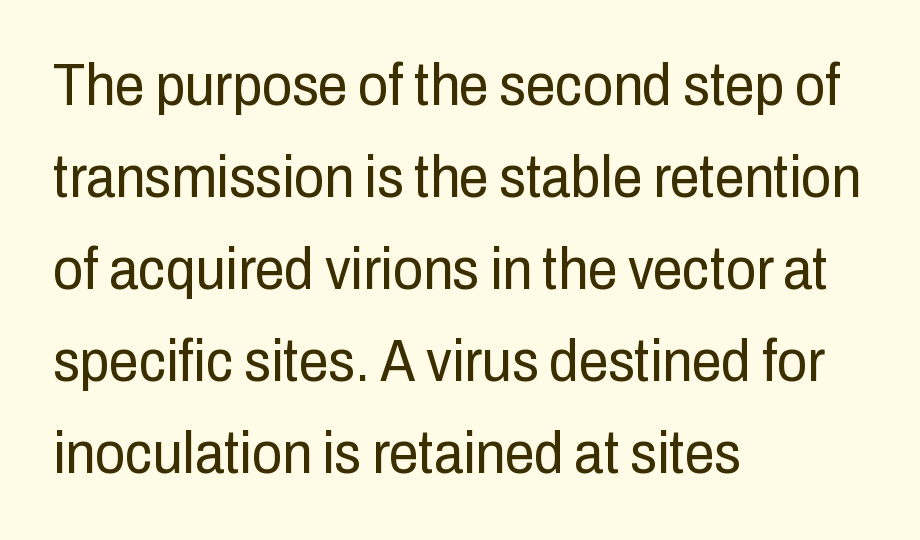
Left-aligned paragraph, ragged on the right. Caption: standard tracking, unaltered. The glyphs in this specimen are sans serif. Compared with typical paragraphs, the rows here are spaced about the same. Descenders hang freely into open space. In terms of posture, this sample is upright.
